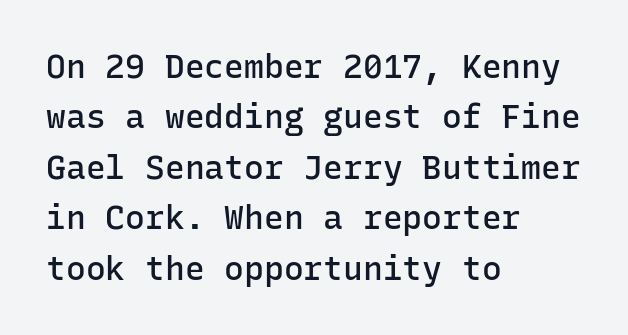
The image shows 33 px semibold sans-serif type, upright, monospaced; set left-aligned, normal line spacing (1.53x), normal letter spacing, not underlined; low stroke contrast and a medium x-height.
